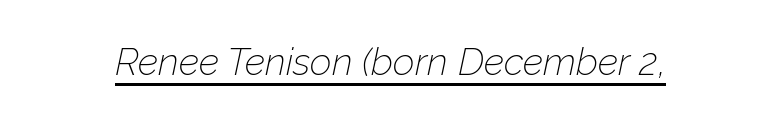
{"italic": "yes", "lean": "right", "slant_degrees": 12, "bold": "no", "weight": "thin", "width": "normal", "stroke_contrast": "low", "x_height": "medium", "monospaced": "no", "underline": "yes", "letter_spacing": "normal", "letter_spacing_em": 0.0, "glyph_px": 38}
